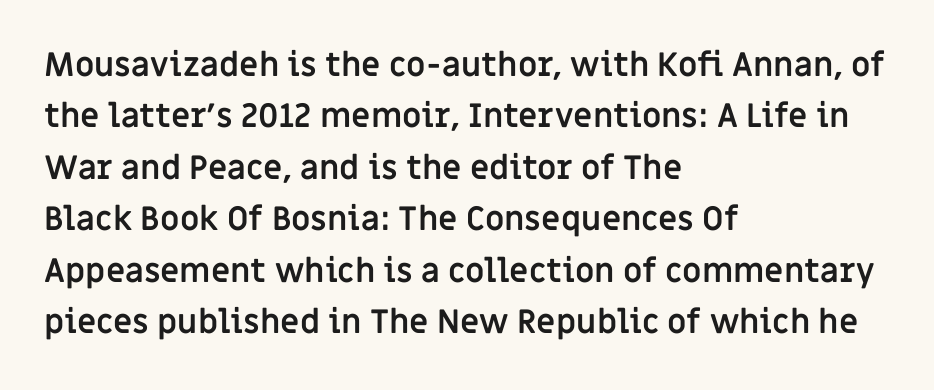
Nobody drew a line under any word here. You could call the tracking neutral — neither tight nor loose. Notice how the stems are strictly vertical — no italics here. The sample has been set heavy, in full bold.
